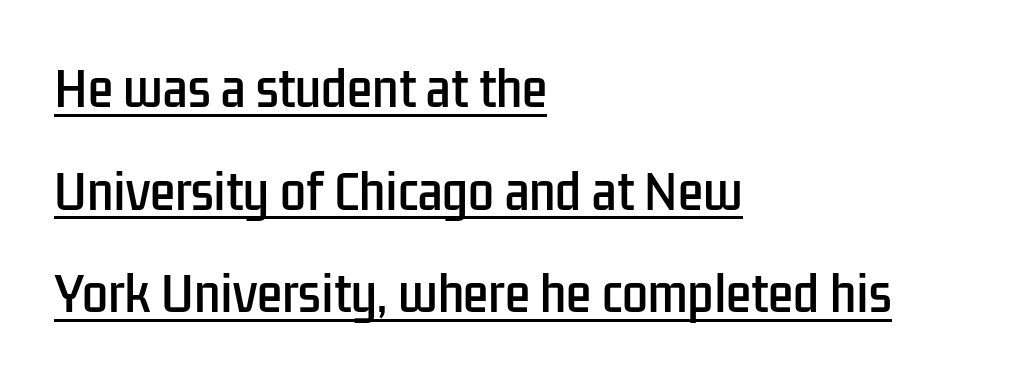
{"serif": "no", "italic": "no", "width": "condensed", "stroke_contrast": "low", "x_height": "medium", "monospaced": "no", "underline": "yes", "align": "left", "line_spacing": "loose", "line_spacing_ratio": 2.23, "letter_spacing": "normal", "letter_spacing_em": 0.0, "glyph_px": 46}
